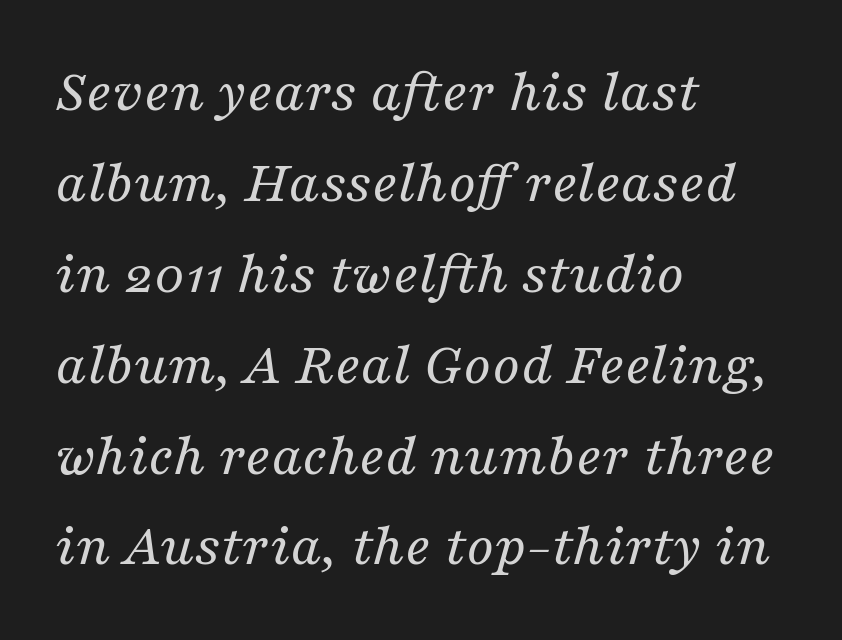
The image shows 61 px regular-weight serif type, italic (leaning right); set left-aligned, normal line spacing (1.49x), normal letter spacing, not underlined; medium stroke contrast and a medium x-height.
